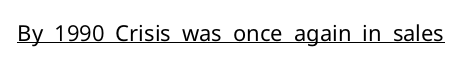
Q: Is the text bold? A: No.
Q: Is the text italic (slanted)? A: No, it is upright.
Q: Is the text underlined? A: Yes.
Q: Is the spacing between letters normal or unusually wide? A: Normal.
